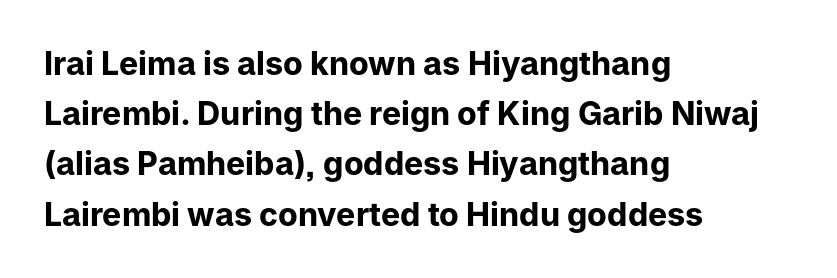
{"serif": "no", "italic": "no", "bold": "yes", "weight": "bold", "width": "normal", "stroke_contrast": "low", "x_height": "medium", "monospaced": "no", "underline": "no", "align": "left", "line_spacing": "normal", "line_spacing_ratio": 1.57, "letter_spacing": "normal", "letter_spacing_em": 0.0, "glyph_px": 32}
